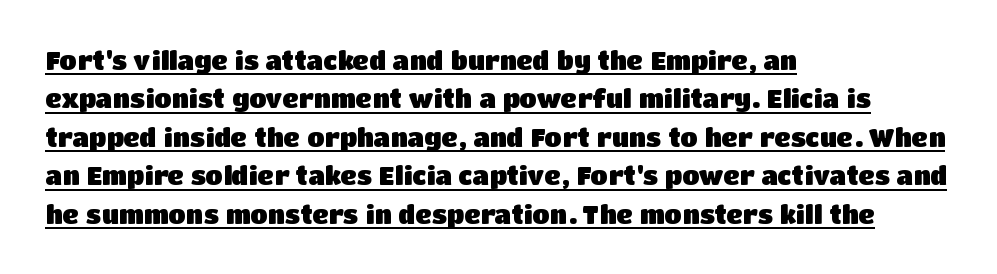
Q: Is the text bold? A: Yes.
Q: Is the text italic (slanted)? A: No, it is upright.
Q: Is the text underlined? A: Yes.
Q: How is the paragraph aligned? A: Left-aligned.
Q: Is the spacing between letters normal or unusually wide? A: Normal.
Q: Is the spacing between lines tight, normal or loose? A: Normal.
